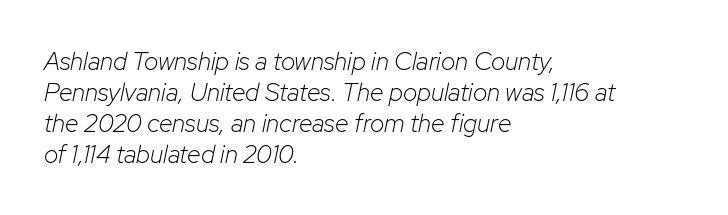
The passage is arranged the way most books set body copy — flush left. The gaps between neighbouring characters are ordinary and unremarkable. Slanted lettering throughout. The strokes carry an ordinary text weight at most.
